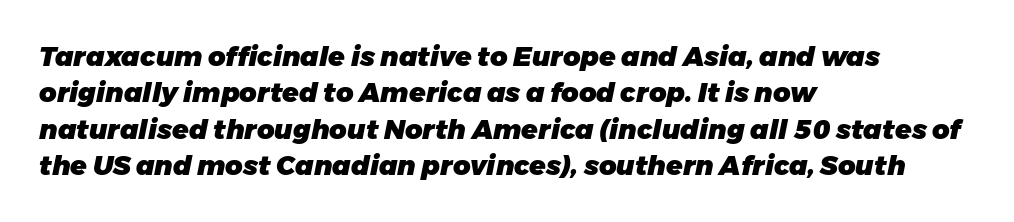
{"italic": "yes", "lean": "right", "slant_degrees": 11, "bold": "yes", "underline": "no", "align": "left", "line_spacing": "normal", "line_spacing_ratio": 1.35, "letter_spacing": "normal", "letter_spacing_em": 0.0, "glyph_px": 27}
